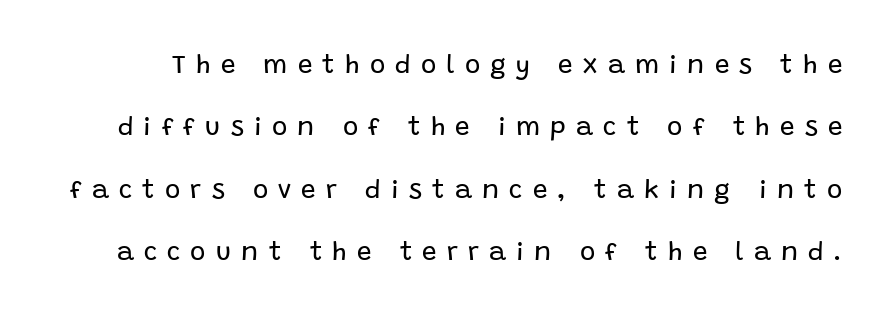
The image shows 26 px text type, upright; set loose line spacing (2.4x), unusually wide letter spacing (+0.39 em), not underlined.
